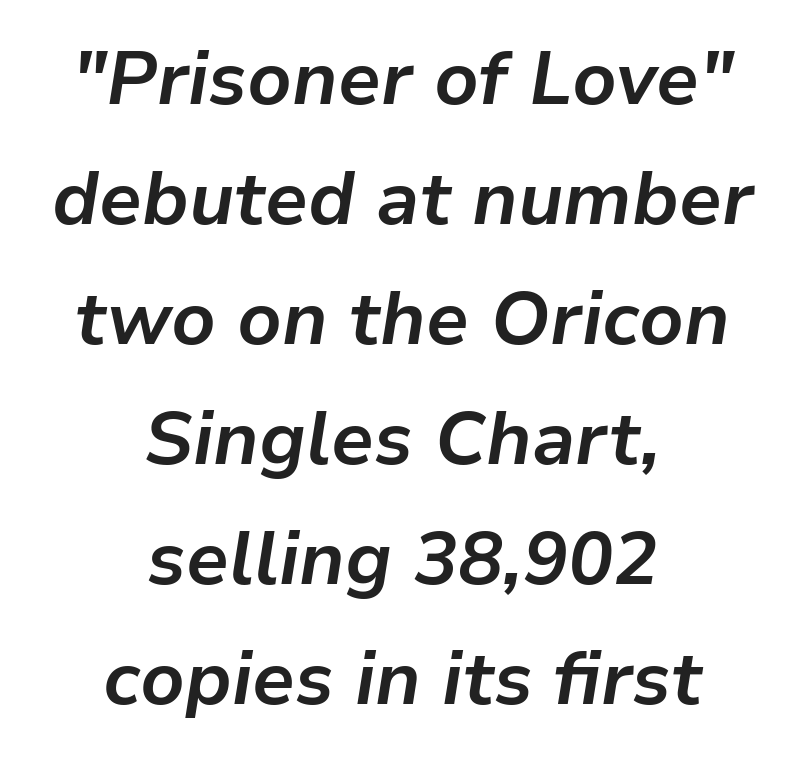
Leading: standard. The lines are quadded center. Varying glyph widths throughout — classic text-font behaviour. The words here are not underlined.
